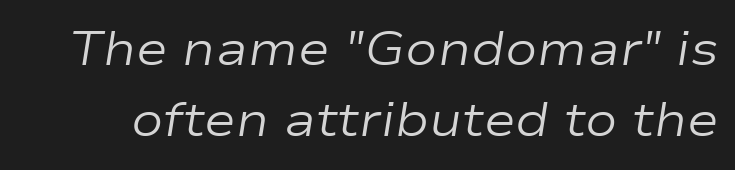
Q: Is the text bold? A: No.
Q: Is the text italic (slanted)? A: Yes, it leans right by about 9 degrees.
Q: Is the text underlined? A: No.
Q: Is the spacing between letters normal or unusually wide? A: Normal.
Q: Is the spacing between lines tight, normal or loose? A: Normal.
Q: Width (condensed, normal, or wide)? A: Wide.
Q: Stroke contrast? A: Low.
Q: x-height? A: Medium.
Q: Monospaced? A: No.
